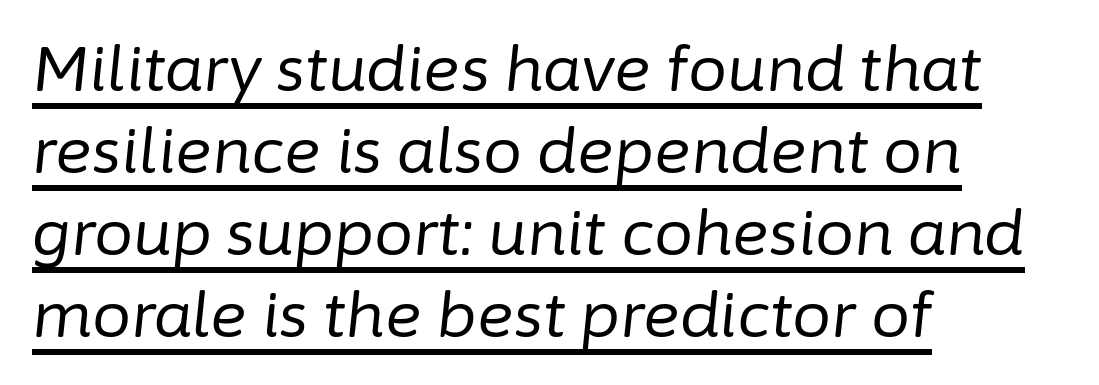
The image shows 62 px regular-weight type, italic (leaning right); set left-aligned, normal line spacing (1.32x), normal letter spacing, underlined; low stroke contrast and a medium x-height.
